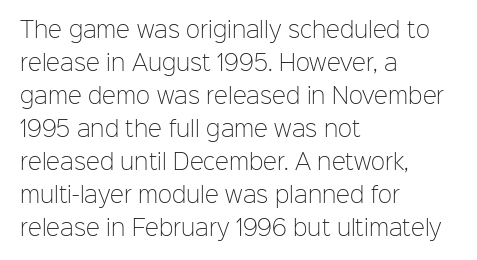
Q: Is the text bold? A: No.
Q: Is the text italic (slanted)? A: No, it is upright.
Q: Is the text underlined? A: No.
Q: How is the paragraph aligned? A: Left-aligned.
Q: Is the spacing between letters normal or unusually wide? A: Normal.
Q: Is the spacing between lines tight, normal or loose? A: Normal.
